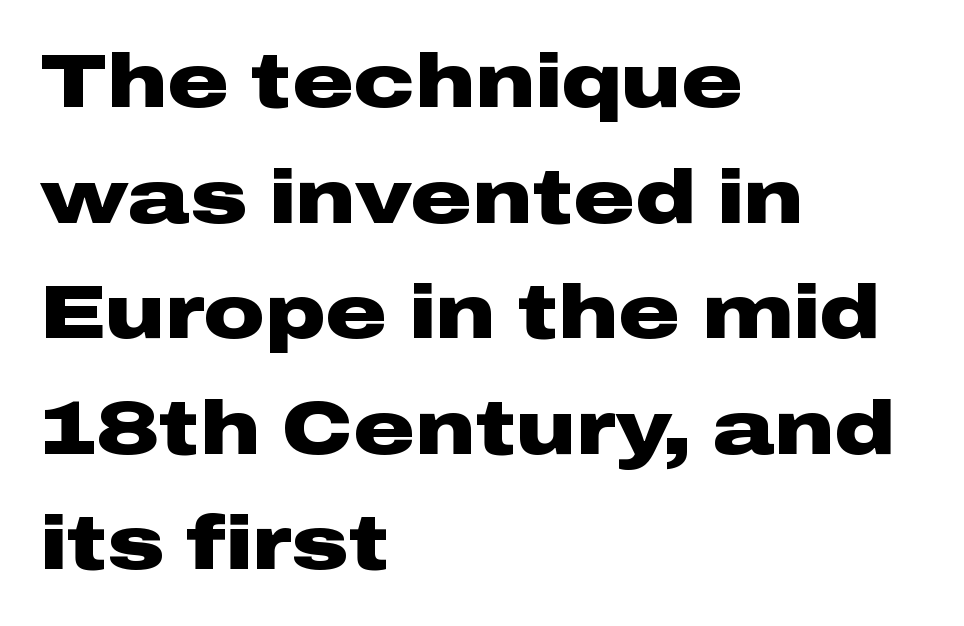
The image shows 76 px heavy, wide sans-serif type, upright; set left-aligned, normal line spacing (1.52x), normal letter spacing, not underlined; low stroke contrast and a medium x-height.
